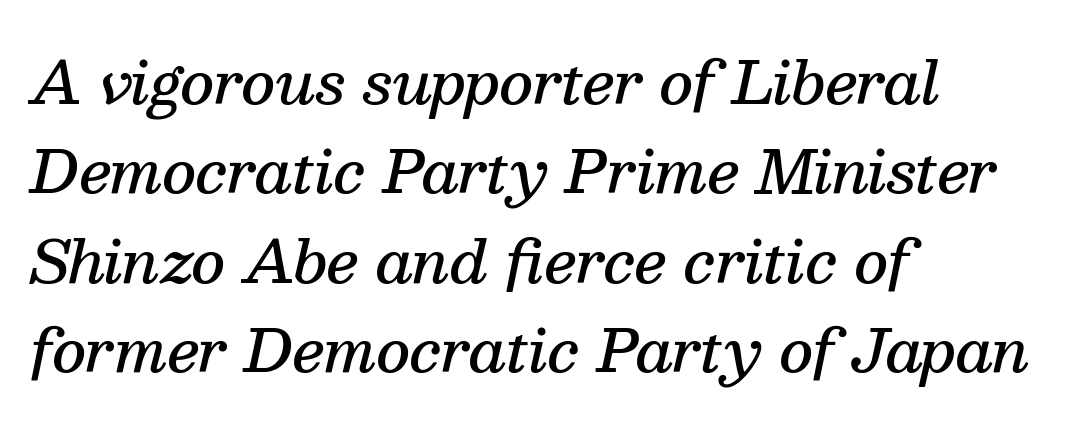
{"serif": "yes", "italic": "yes", "lean": "right", "slant_degrees": 13, "bold": "semi", "weight": "semibold", "width": "normal", "stroke_contrast": "medium", "x_height": "medium", "monospaced": "no", "underline": "no", "align": "left", "line_spacing": "normal", "line_spacing_ratio": 1.54, "letter_spacing": "normal", "letter_spacing_em": 0.0, "glyph_px": 58}
